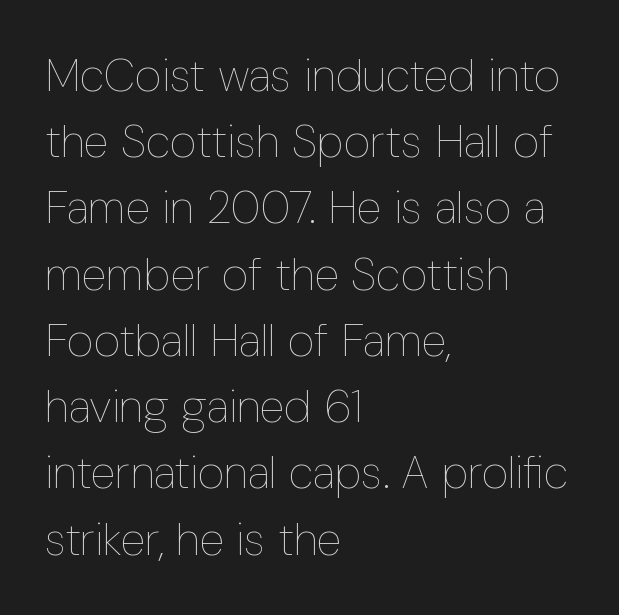
The image shows 46 px thin, condensed type, upright; set left-aligned, normal line spacing (1.44x), normal letter spacing, not underlined; low stroke contrast and a medium x-height.
